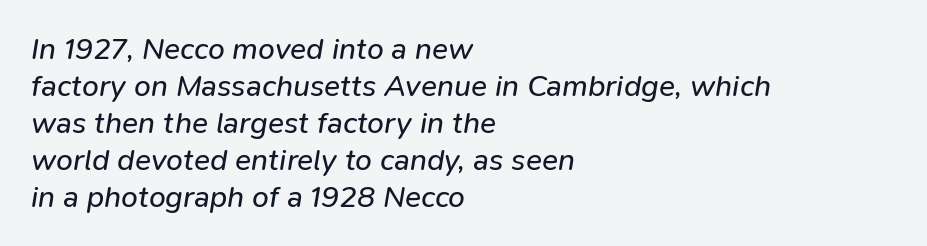
Counters stay open thanks to moderate or lighter strokes. The specimen omits any rule beneath the text block's lines. Spacing verdict: proportional, widths tailored to each character. Notice how the passage keeps a crisp vertical edge on the left only. Look at the tracking — it's just the regular setting, nothing added.
